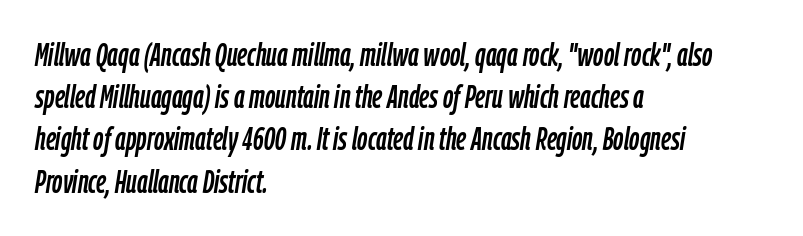
{"italic": "yes", "lean": "right", "slant_degrees": 9, "width": "condensed", "stroke_contrast": "low", "x_height": "medium", "monospaced": "no", "underline": "no", "align": "left", "line_spacing": "normal", "line_spacing_ratio": 1.32, "letter_spacing": "normal", "letter_spacing_em": 0.0, "glyph_px": 32}
